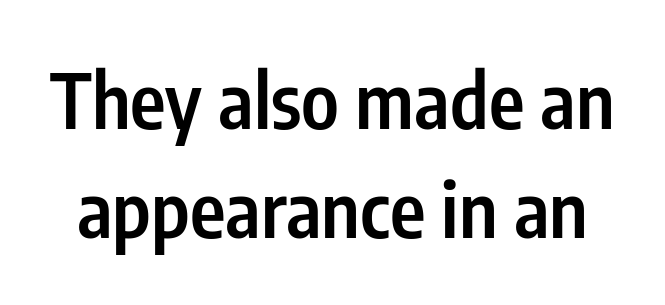
Q: Is the text bold? A: Semi-bold.
Q: Is the text italic (slanted)? A: No, it is upright.
Q: Is the typeface a serif or a sans-serif typeface? A: Sans-serif.
Q: Is the text underlined? A: No.
Q: Is the spacing between letters normal or unusually wide? A: Normal.
Q: Is the spacing between lines tight, normal or loose? A: Normal.
Q: Width (condensed, normal, or wide)? A: Condensed.
Q: Stroke contrast? A: Low.
Q: x-height? A: Medium.
Q: Monospaced? A: No.
